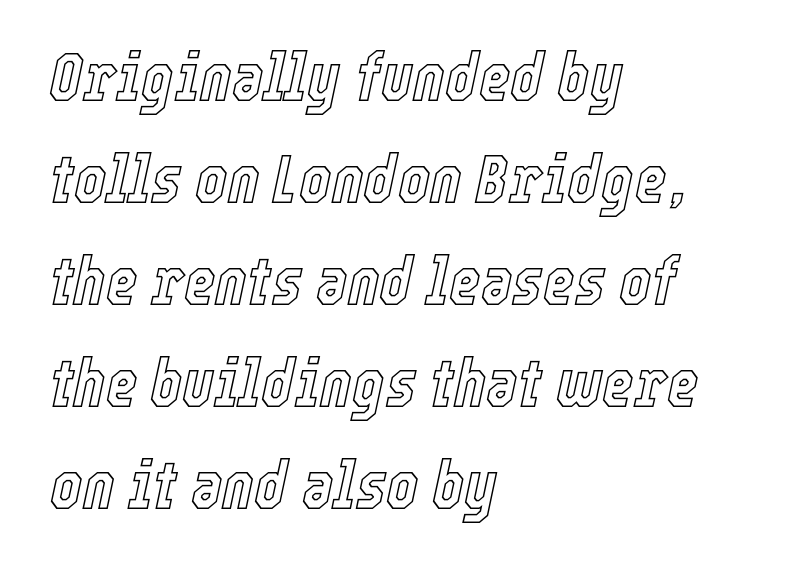
Q: Is the text italic (slanted)? A: Yes, it leans right by about 12 degrees.
Q: Is the text underlined? A: No.
Q: How is the paragraph aligned? A: Left-aligned.
Q: Is the spacing between letters normal or unusually wide? A: Normal.
Q: Is the spacing between lines tight, normal or loose? A: Normal.
Q: Width (condensed, normal, or wide)? A: Condensed.
Q: x-height? A: Medium.
Q: Monospaced? A: No.
